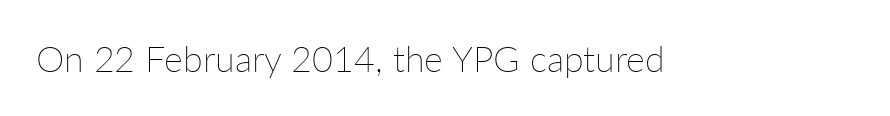
{"italic": "no", "bold": "no", "weight": "thin", "width": "normal", "stroke_contrast": "low", "x_height": "medium", "monospaced": "no", "underline": "no", "letter_spacing": "normal", "letter_spacing_em": 0.0, "glyph_px": 36}
